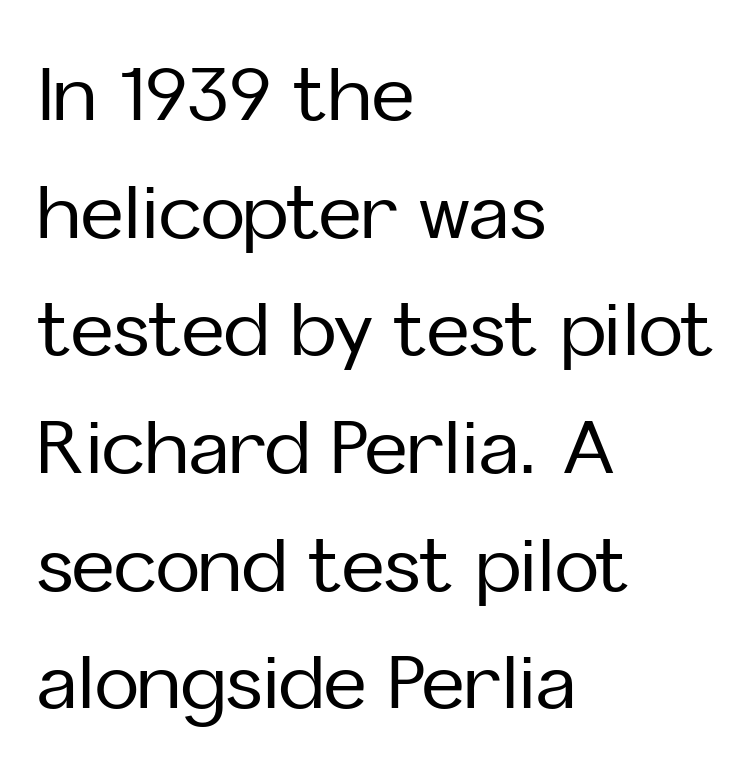
{"serif": "no", "italic": "no", "width": "normal", "stroke_contrast": "low", "x_height": "medium", "monospaced": "no", "underline": "no", "align": "left", "line_spacing": "normal", "line_spacing_ratio": 1.59, "letter_spacing": "normal", "letter_spacing_em": 0.0, "glyph_px": 74}
